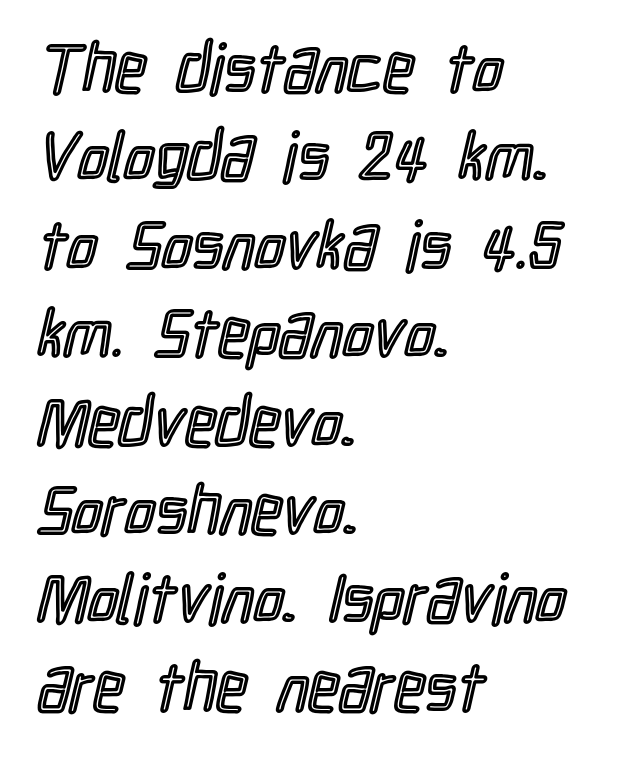
The image shows 68 px condensed type; set left-aligned, normal line spacing (1.3x), normal letter spacing, not underlined; a medium x-height.
